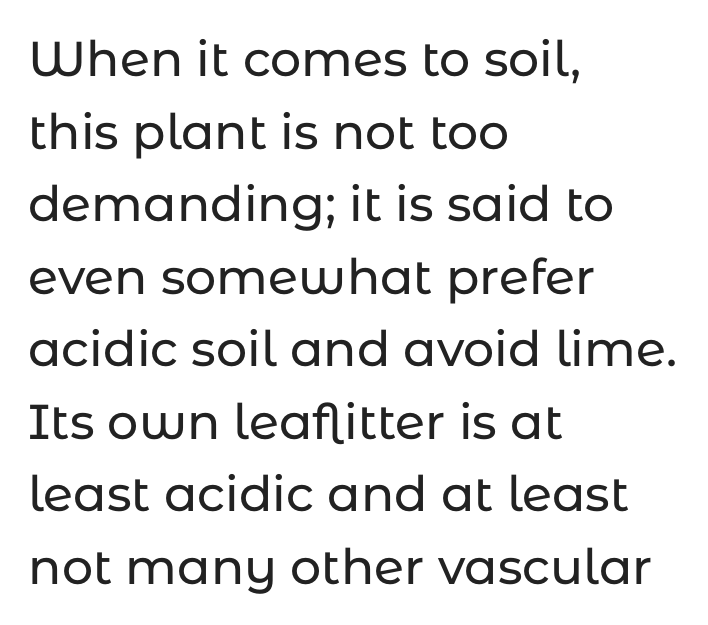
Q: Is the text italic (slanted)? A: No, it is upright.
Q: Is the typeface a serif or a sans-serif typeface? A: Sans-serif.
Q: Is the text underlined? A: No.
Q: How is the paragraph aligned? A: Left-aligned.
Q: Is the spacing between letters normal or unusually wide? A: Normal.
Q: Is the spacing between lines tight, normal or loose? A: Normal.
Q: Width (condensed, normal, or wide)? A: Normal.
Q: Stroke contrast? A: Low.
Q: x-height? A: Medium.
Q: Monospaced? A: No.
